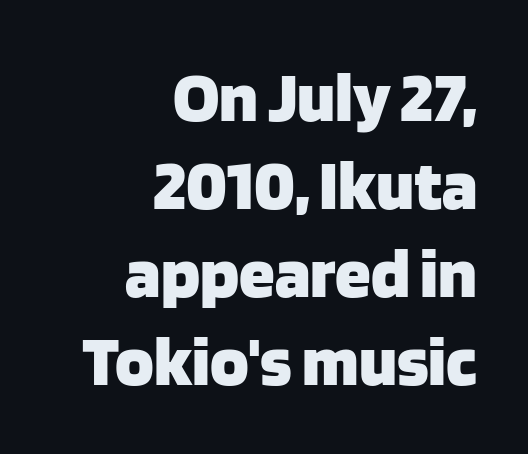
The image shows 72 px heavy sans-serif type, upright; set right-aligned, line spacing 1.22x, normal letter spacing, not underlined; low stroke contrast and a large x-height.
